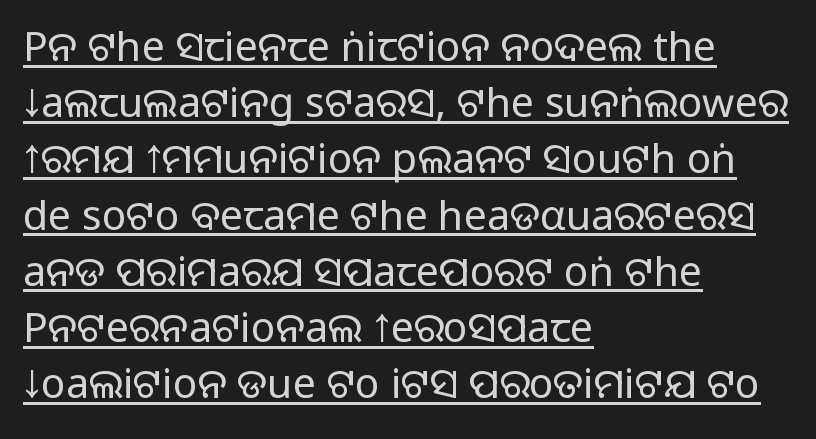
Q: Is the text bold? A: No.
Q: Is the text italic (slanted)? A: No, it is upright.
Q: Is the typeface a serif or a sans-serif typeface? A: Sans-serif.
Q: Is the text underlined? A: Yes.
Q: How is the paragraph aligned? A: Left-aligned.
Q: Is the spacing between letters normal or unusually wide? A: Normal.
Q: Is the spacing between lines tight, normal or loose? A: Normal.
Q: Width (condensed, normal, or wide)? A: Normal.
Q: Stroke contrast? A: Low.
Q: x-height? A: Large.
Q: Monospaced? A: No.
